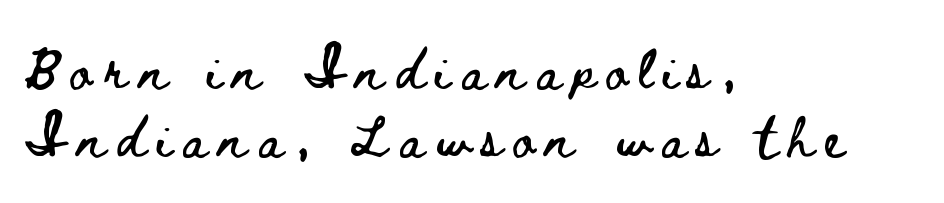
Q: Is the text underlined? A: No.
Q: How is the paragraph aligned? A: Left-aligned.
Q: Is the spacing between letters normal or unusually wide? A: Unusually wide.
Q: Is the spacing between lines tight, normal or loose? A: Normal.
Q: Width (condensed, normal, or wide)? A: Wide.
Q: Stroke contrast? A: Low.
Q: x-height? A: Small.
Q: Monospaced? A: No.
